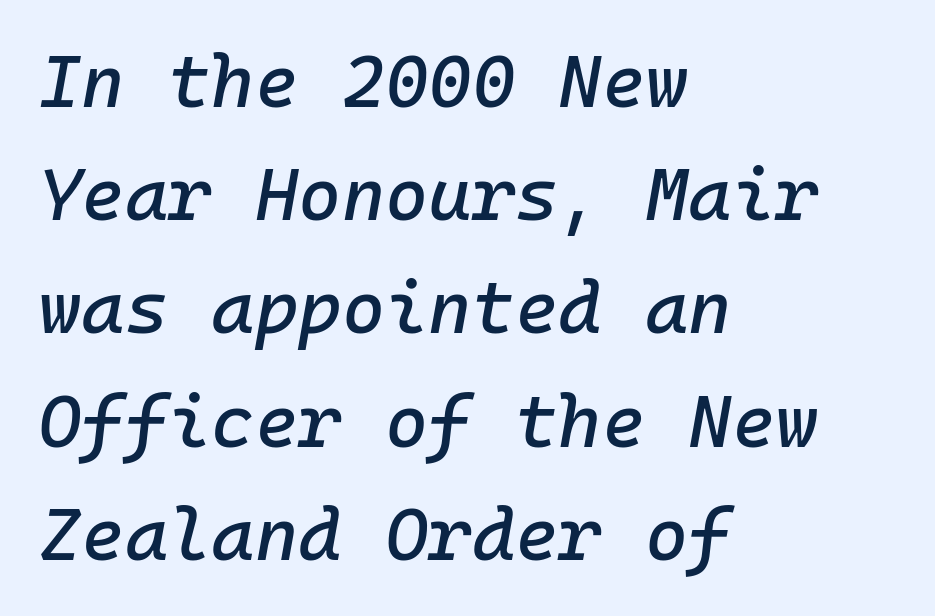
The image shows 74 px text type, italic (leaning right), monospaced; set left-aligned, normal line spacing (1.53x), normal letter spacing, not underlined; low stroke contrast and a medium x-height.
